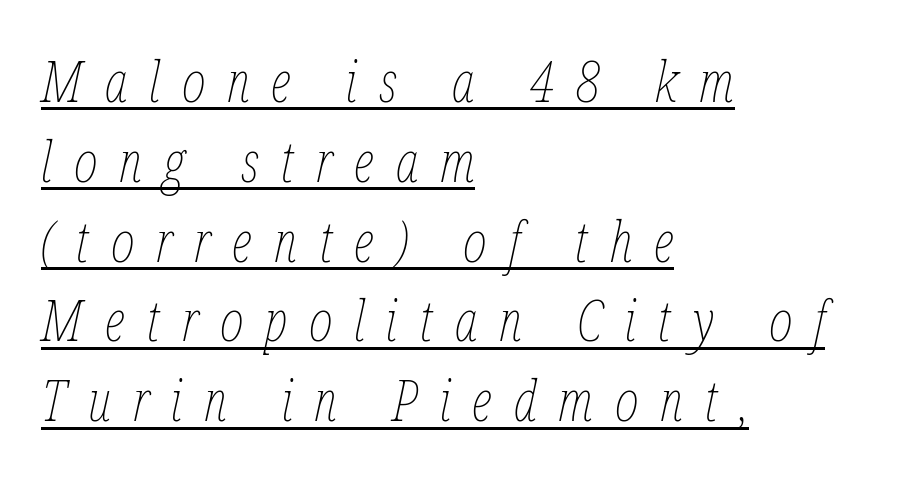
Q: Is the text bold? A: No.
Q: Is the text italic (slanted)? A: Yes, it leans right by about 12 degrees.
Q: Is the text underlined? A: Yes.
Q: How is the paragraph aligned? A: Left-aligned.
Q: Is the spacing between letters normal or unusually wide? A: Unusually wide.
Q: Is the spacing between lines tight, normal or loose? A: Normal.
Q: Width (condensed, normal, or wide)? A: Condensed.
Q: Stroke contrast? A: Low.
Q: x-height? A: Medium.
Q: Monospaced? A: No.
